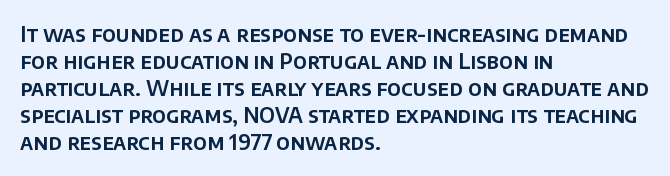
The letters stand straight up with perfectly vertical stems. Tracking here is standard; glyphs follow each other at the usual distance. Whoever set this chose a conventional vertical rhythm. The paragraph has a hard left edge and a soft right edge. Has an underline been added? It has not.
